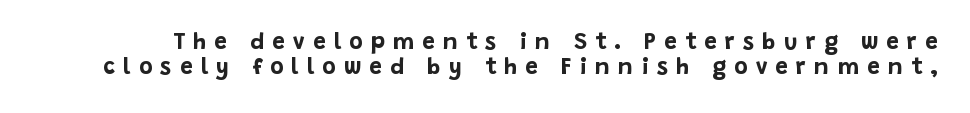
{"italic": "no", "bold": "yes", "underline": "no", "line_spacing": "tight", "line_spacing_ratio": 1.08, "letter_spacing": "wide", "letter_spacing_em": 0.35, "glyph_px": 23}
